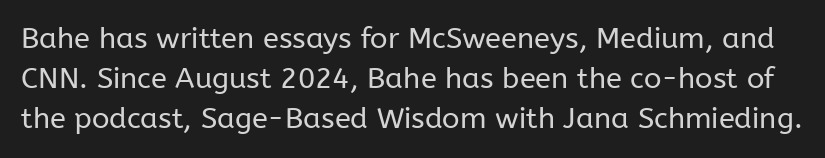
The image shows 29 px regular-weight sans-serif type, upright; set normal line spacing (1.38x), normal letter spacing, not underlined; low stroke contrast and a medium x-height.
